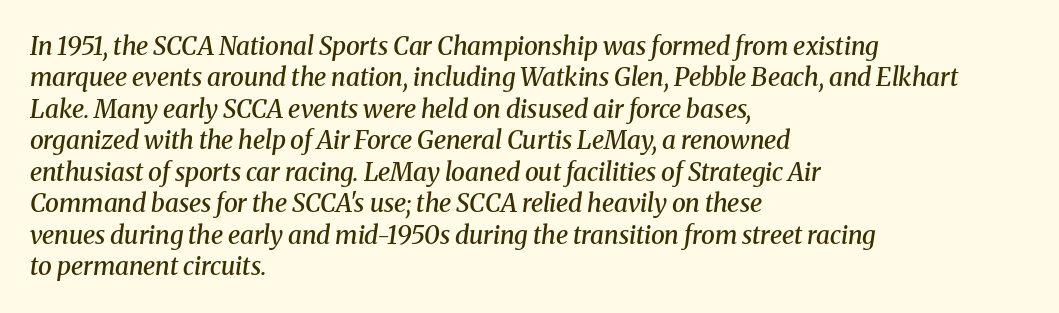
These lines keep a tight, regular rhythm from letter to letter. Glance below the letters and you will spot only blank space. The passage shown is semibold, sitting just below true bold. The text carries the slant typical of an italic or oblique font. The lines are quadded left.
